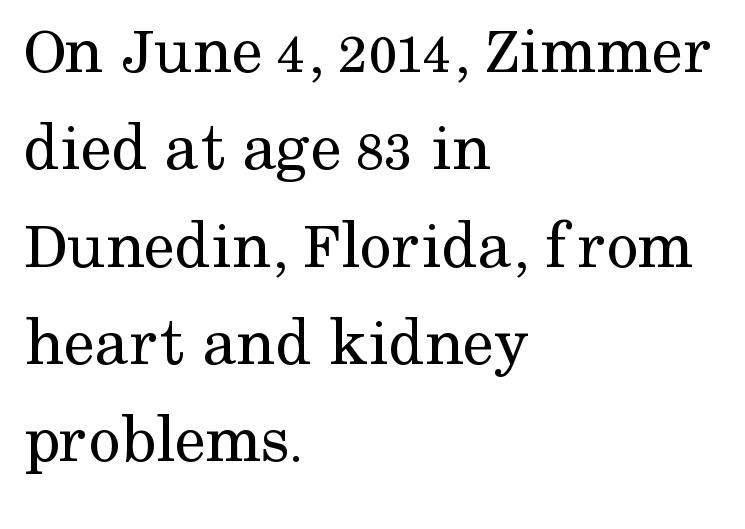
The image shows 70 px regular-weight serif type, upright; set left-aligned, normal line spacing (1.39x), normal letter spacing, not underlined; medium stroke contrast and a medium x-height.
